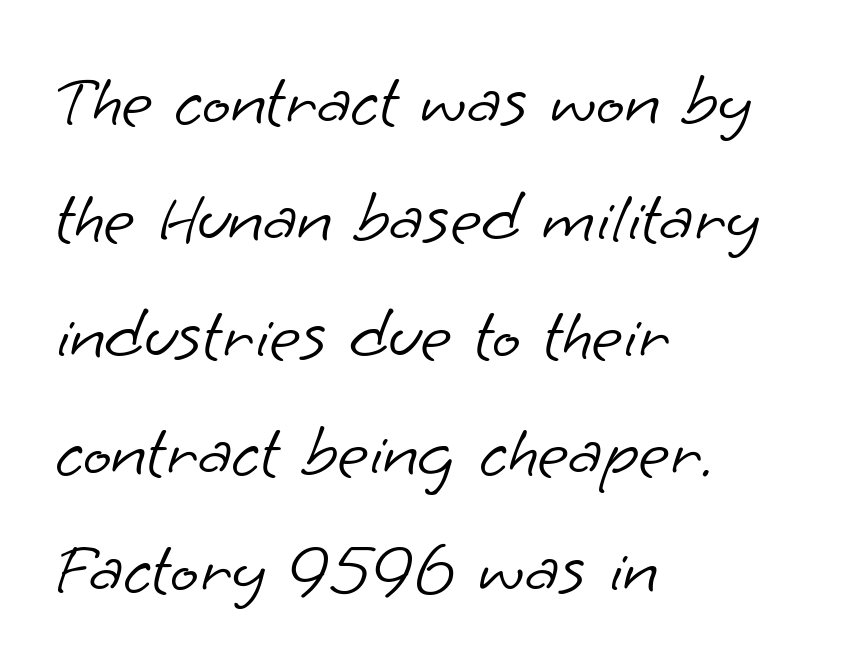
Q: Is the text bold? A: No.
Q: Is the typeface a serif or a sans-serif typeface? A: Sans-serif.
Q: Is the text underlined? A: No.
Q: How is the paragraph aligned? A: Left-aligned.
Q: Is the spacing between letters normal or unusually wide? A: Normal.
Q: Is the spacing between lines tight, normal or loose? A: Normal.
Q: Width (condensed, normal, or wide)? A: Normal.
Q: Stroke contrast? A: Low.
Q: x-height? A: Small.
Q: Monospaced? A: No.
